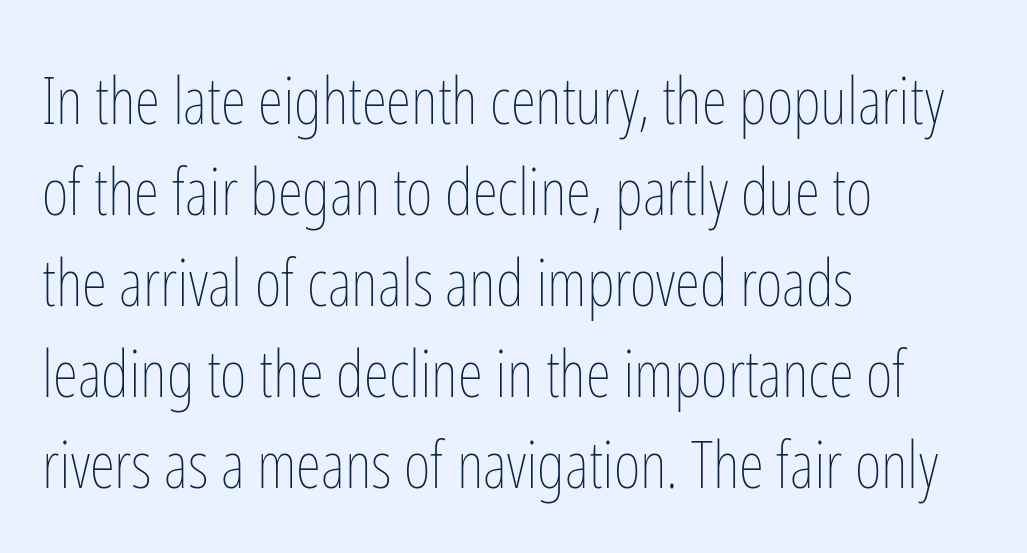
{"italic": "no", "bold": "no", "weight": "thin", "width": "condensed", "stroke_contrast": "low", "x_height": "medium", "monospaced": "no", "underline": "no", "align": "left", "line_spacing": "normal", "line_spacing_ratio": 1.4, "letter_spacing": "normal", "letter_spacing_em": 0.0, "glyph_px": 65}
